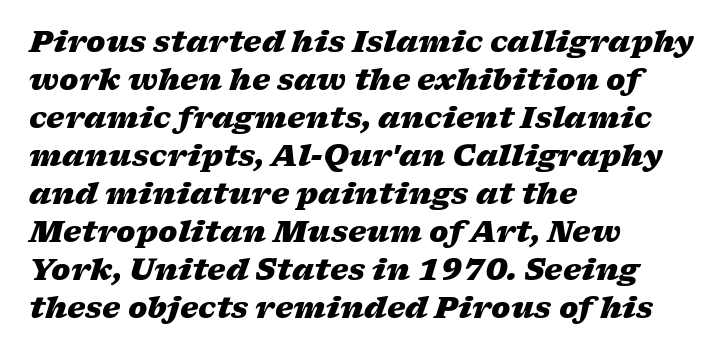
Q: Is the text bold? A: Yes.
Q: Is the text italic (slanted)? A: Yes, it leans right by about 17 degrees.
Q: Is the text underlined? A: No.
Q: How is the paragraph aligned? A: Left-aligned.
Q: Is the spacing between letters normal or unusually wide? A: Normal.
Q: Is the spacing between lines tight, normal or loose? A: Normal.
Q: Width (condensed, normal, or wide)? A: Wide.
Q: Stroke contrast? A: Low.
Q: x-height? A: Medium.
Q: Monospaced? A: No.
